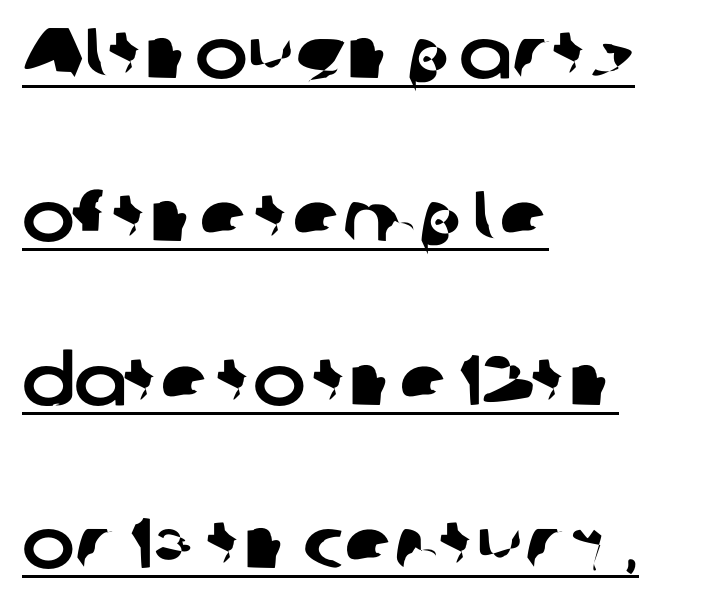
Q: Is the typeface a serif or a sans-serif typeface? A: Sans-serif.
Q: Is the text underlined? A: Yes.
Q: How is the paragraph aligned? A: Left-aligned.
Q: Is the spacing between letters normal or unusually wide? A: Normal.
Q: Is the spacing between lines tight, normal or loose? A: Loose.
Q: Width (condensed, normal, or wide)? A: Normal.
Q: Stroke contrast? A: Low.
Q: x-height? A: Medium.
Q: Monospaced? A: No.
